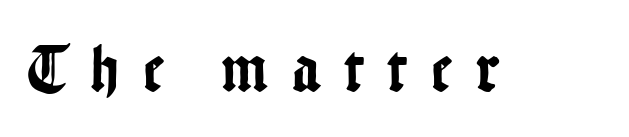
The image shows 68 px condensed sans-serif type, upright; set unusually wide letter spacing (+0.36 em), not underlined; low stroke contrast and a medium x-height.
